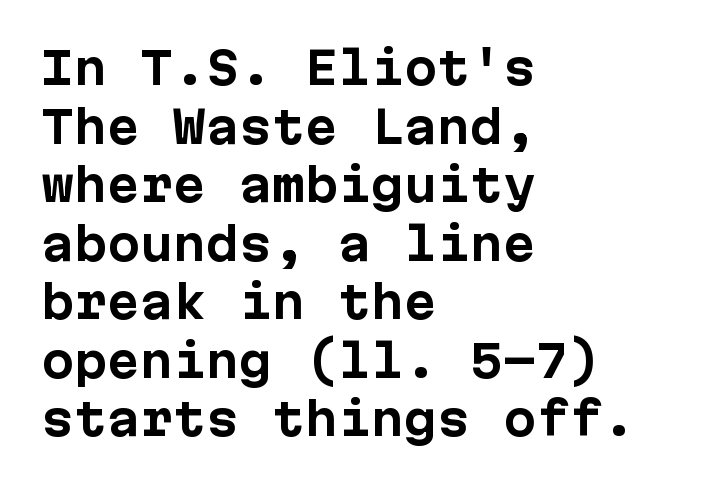
Q: Is the text bold? A: Yes.
Q: Is the text italic (slanted)? A: No, it is upright.
Q: Is the typeface a serif or a sans-serif typeface? A: Sans-serif.
Q: Is the text underlined? A: No.
Q: How is the paragraph aligned? A: Left-aligned.
Q: Is the spacing between letters normal or unusually wide? A: Normal.
Q: Is the spacing between lines tight, normal or loose? A: Normal.
Q: Width (condensed, normal, or wide)? A: Normal.
Q: Stroke contrast? A: Low.
Q: x-height? A: Medium.
